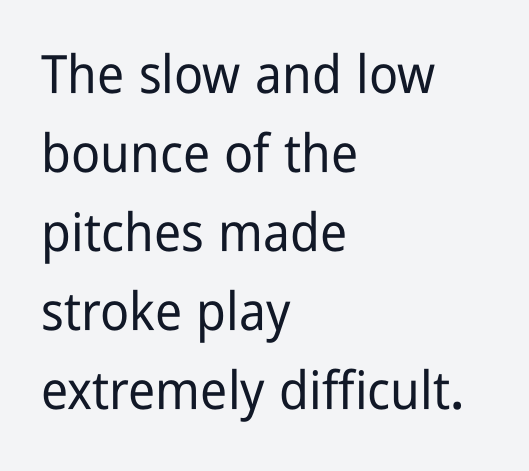
The font family rendered here belongs to the sans-serif group. This sample has the flowing, uneven cadence of proportional lettering. The glyphs are unaccompanied by any horizontal stroke below them. There is no visible air inserted between adjacent glyphs. Does the copy run flush right? No — it runs flush left. When letters stand straight like this, we call the style roman or upright.
